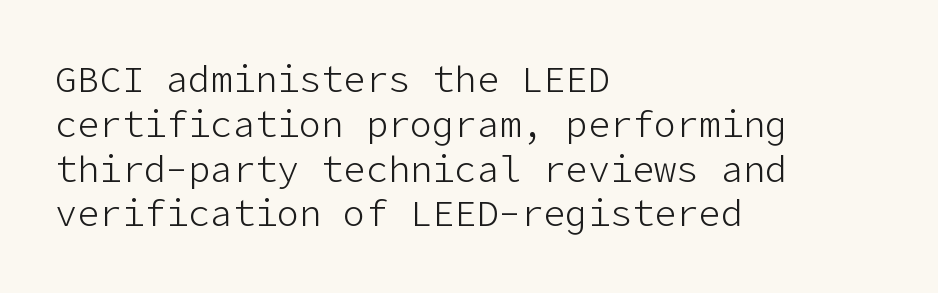
The image shows 37 px light sans-serif type, upright; set left-aligned, line spacing 1.21x, normal letter spacing, not underlined; low stroke contrast and a medium x-height.
